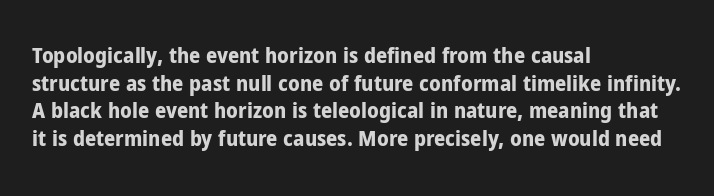
Q: Is the text bold? A: Yes.
Q: Is the text italic (slanted)? A: No, it is upright.
Q: Is the text underlined? A: No.
Q: How is the paragraph aligned? A: Left-aligned.
Q: Is the spacing between letters normal or unusually wide? A: Normal.
Q: Is the spacing between lines tight, normal or loose? A: Normal.
